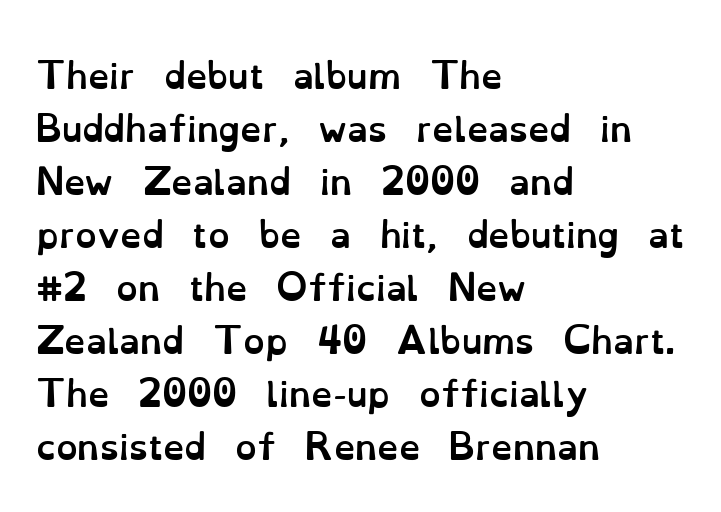
{"italic": "no", "bold": "yes", "weight": "semibold", "width": "normal", "stroke_contrast": "low", "x_height": "small", "monospaced": "no", "underline": "no", "align": "left", "line_spacing": "normal", "line_spacing_ratio": 1.56, "letter_spacing": "normal", "letter_spacing_em": 0.0, "glyph_px": 34}
